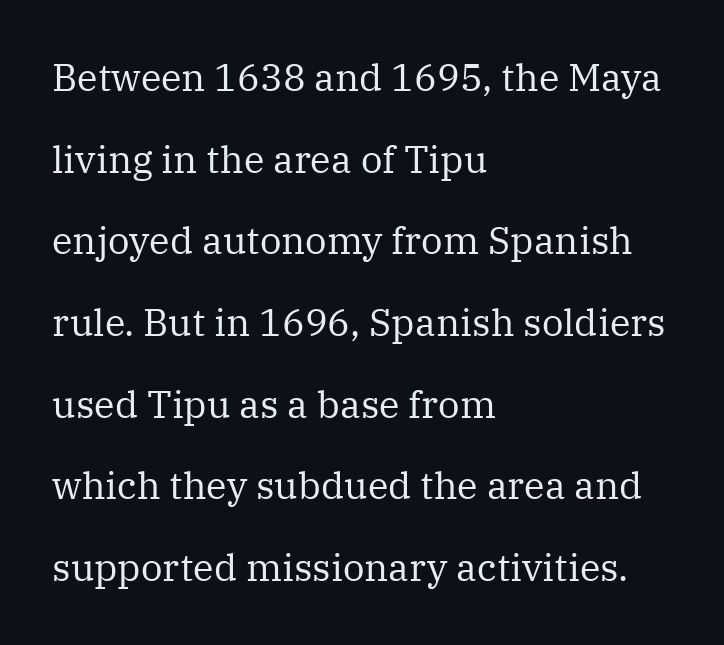
Q: Is the text bold? A: No.
Q: Is the text italic (slanted)? A: No, it is upright.
Q: Is the typeface a serif or a sans-serif typeface? A: Serif.
Q: Is the text underlined? A: No.
Q: How is the paragraph aligned? A: Left-aligned.
Q: Is the spacing between letters normal or unusually wide? A: Normal.
Q: Is the spacing between lines tight, normal or loose? A: Loose.
Q: Width (condensed, normal, or wide)? A: Normal.
Q: Stroke contrast? A: Medium.
Q: x-height? A: Medium.
Q: Monospaced? A: No.
